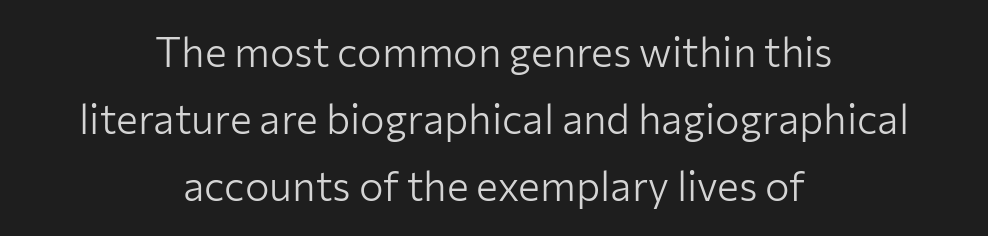
{"serif": "no", "italic": "no", "bold": "no", "weight": "light", "width": "normal", "stroke_contrast": "low", "x_height": "medium", "monospaced": "no", "underline": "no", "align": "center", "line_spacing": "normal", "line_spacing_ratio": 1.64, "letter_spacing": "normal", "letter_spacing_em": 0.0, "glyph_px": 41}
